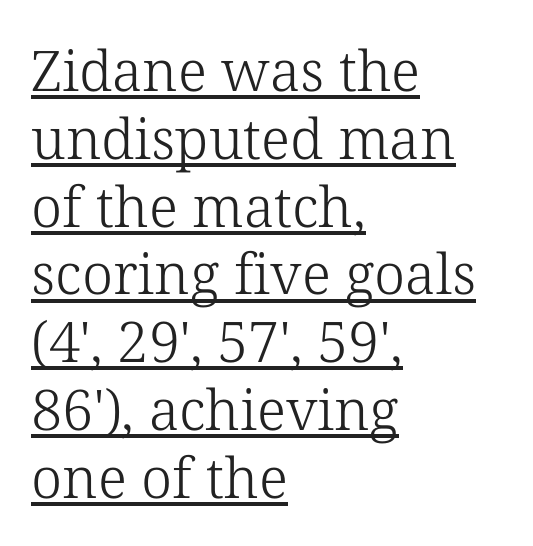
{"serif": "yes", "italic": "no", "bold": "no", "weight": "light", "width": "normal", "stroke_contrast": "low", "x_height": "medium", "monospaced": "no", "underline": "yes", "align": "left", "line_spacing_ratio": 1.21, "letter_spacing": "normal", "letter_spacing_em": 0.0, "glyph_px": 56}
